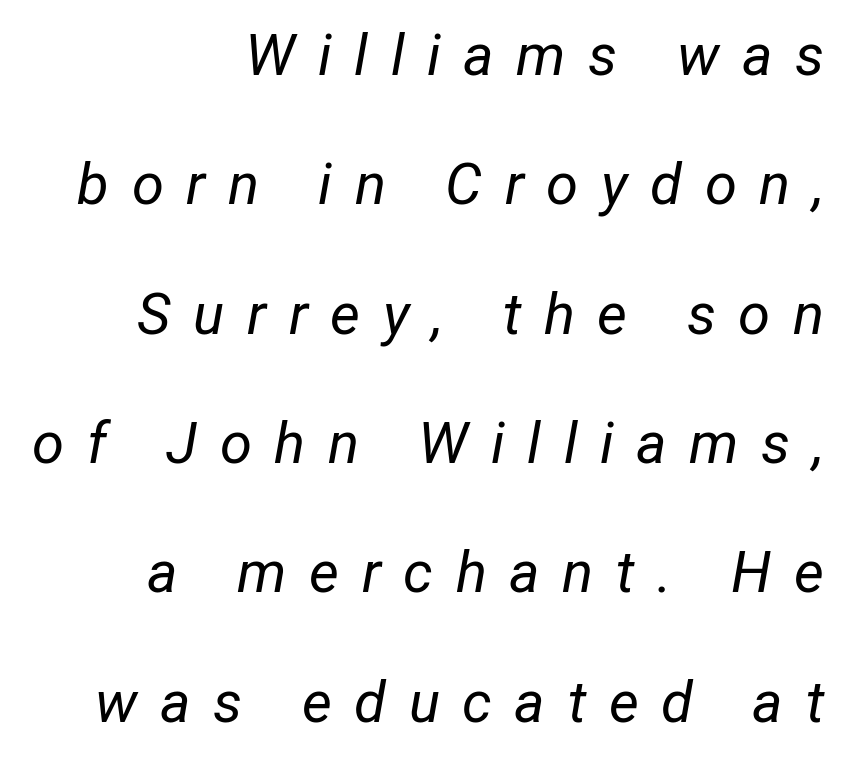
The image shows 58 px regular-weight, condensed type, italic (leaning right); set right-aligned, loose line spacing (2.23x), unusually wide letter spacing (+0.39 em), not underlined; low stroke contrast and a medium x-height.
